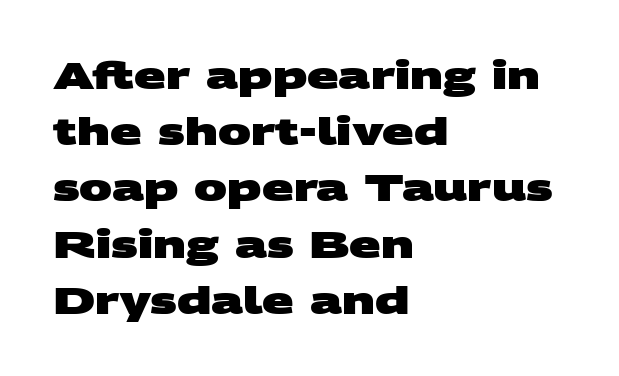
These lines sit exactly where default settings would place them. You could not count columns in this text — the font is proportionally spaced. Underlining? Definitely not there. Summary of weight: heavy, a full bold.
